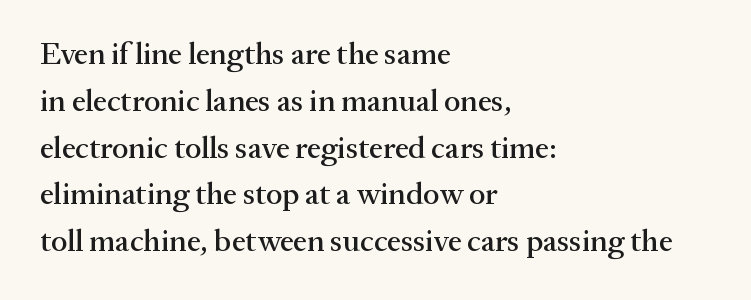
{"serif": "yes", "italic": "no", "width": "normal", "stroke_contrast": "medium", "x_height": "medium", "monospaced": "no", "underline": "no", "align": "left", "line_spacing": "normal", "line_spacing_ratio": 1.51, "letter_spacing": "normal", "letter_spacing_em": 0.0, "glyph_px": 31}
